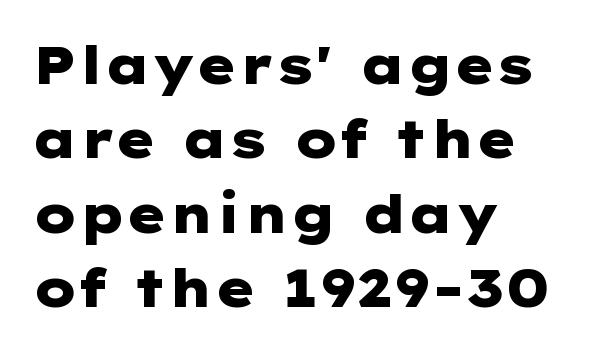
Posture: straight, roman, zero tilt. Descender tails drop into unmarked territory. Thick stems and heavy bowls — unmistakably bold. These lines keep a tight, regular rhythm from letter to letter. Alignment: flush left.
